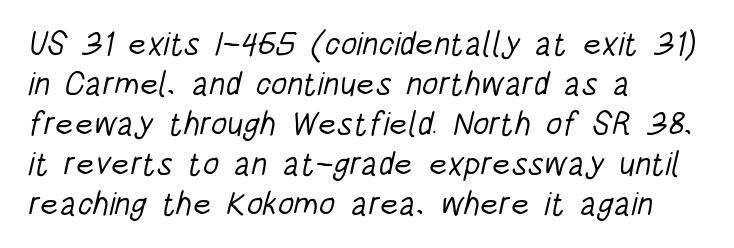
{"serif": "no", "bold": "no", "weight": "light", "width": "condensed", "stroke_contrast": "low", "x_height": "large", "monospaced": "no", "underline": "no", "align": "left", "line_spacing_ratio": 1.21, "letter_spacing": "normal", "letter_spacing_em": 0.0, "glyph_px": 33}
